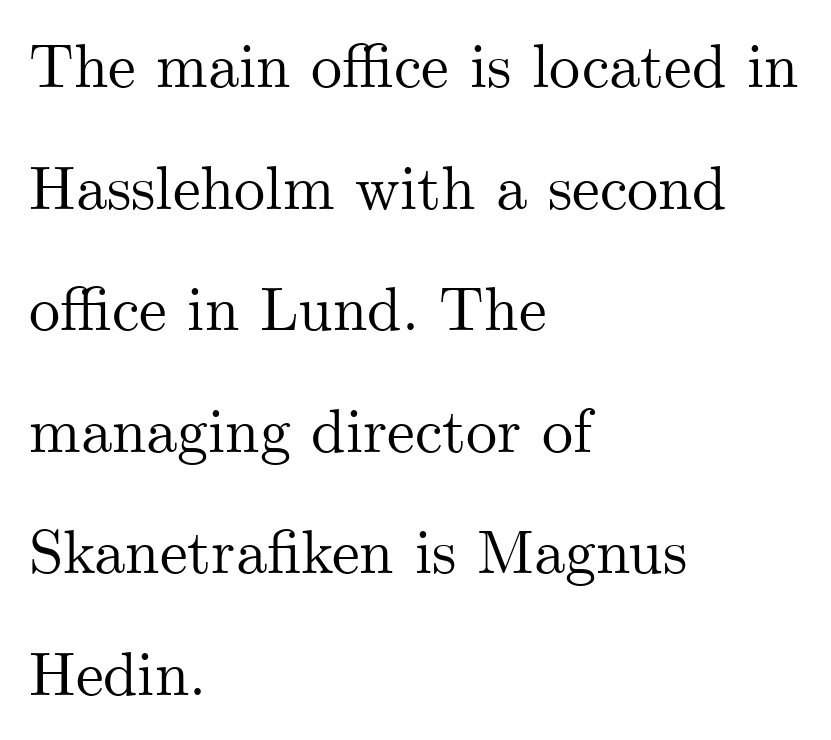
This sample uses a serif face. Honestly, the letter spacing is just normal — you wouldn't notice it. The letters advance in unequal steps, a hallmark of proportional type. Every row of glyphs begins at an identical x-position on the left. Nope, not italic — everything's standing straight. Notice the wide empty band between every row — that's loose leading.
